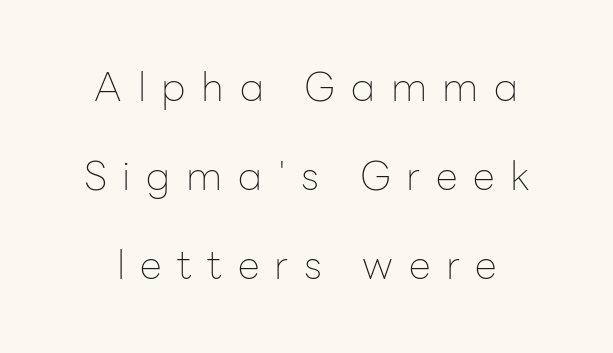
Q: Is the text bold? A: No.
Q: Is the text italic (slanted)? A: No, it is upright.
Q: Is the typeface a serif or a sans-serif typeface? A: Sans-serif.
Q: Is the text underlined? A: No.
Q: How is the paragraph aligned? A: Centered.
Q: Is the spacing between letters normal or unusually wide? A: Unusually wide.
Q: Is the spacing between lines tight, normal or loose? A: Loose.
Q: Width (condensed, normal, or wide)? A: Normal.
Q: Stroke contrast? A: Low.
Q: x-height? A: Medium.
Q: Monospaced? A: No.
